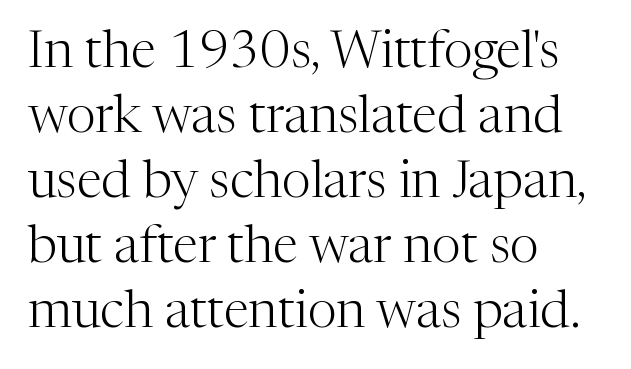
The foot of each line stays bare and open. This rendering employs a face with finishing strokes, i.e., a serif. Each line starts at the same left margin while the right side varies. The letters advance in unequal steps, a hallmark of proportional type.
